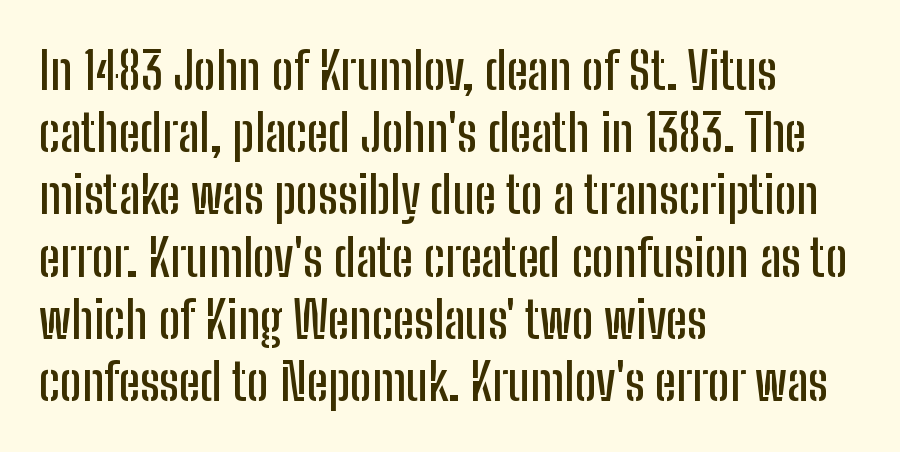
Bare-footed words on every line. In terms of letterform style, serifs are entirely absent. The tracking reads as untouched default to a designer's eye. The letters advance in unequal steps, a hallmark of proportional type. Reading down the block, your eye returns to a fixed left position each line.
